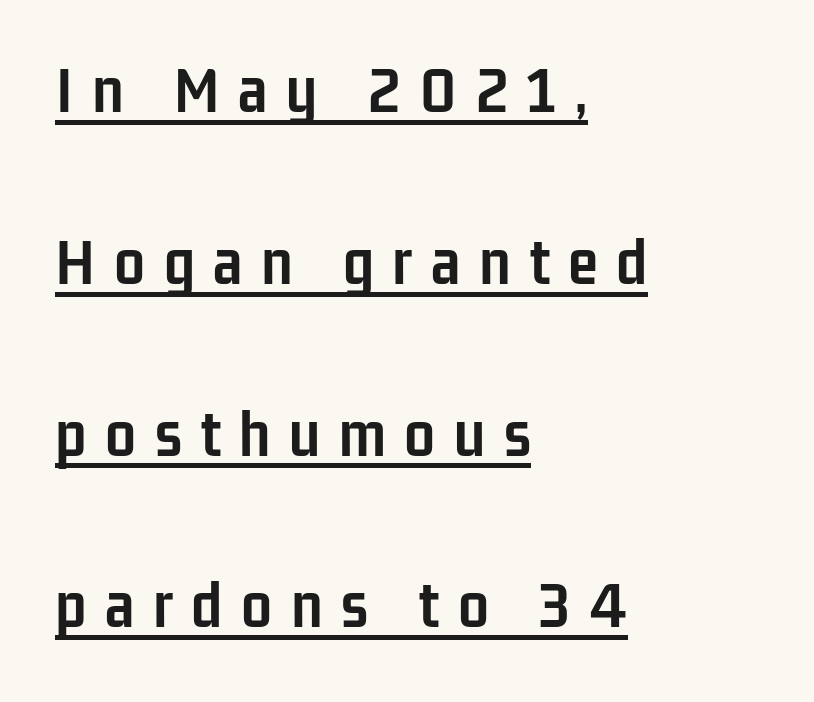
{"serif": "no", "italic": "no", "bold": "yes", "weight": "semibold", "width": "condensed", "stroke_contrast": "low", "x_height": "medium", "monospaced": "no", "underline": "yes", "align": "left", "line_spacing": "loose", "line_spacing_ratio": 2.49, "letter_spacing": "wide", "letter_spacing_em": 0.27, "glyph_px": 69}
